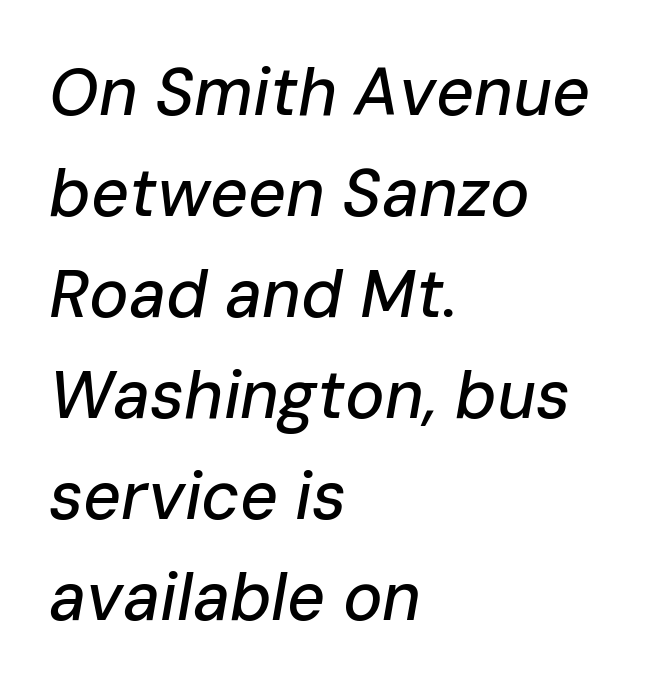
Visually the block forms a straight wall on the left and a jagged coastline on the right. A typesetter would call this leading conventional body-copy spacing. The passage shown is not underscored anywhere. Characters are canted at an angle relative to the baseline's perpendicular. Varying glyph widths throughout — classic text-font behaviour.
